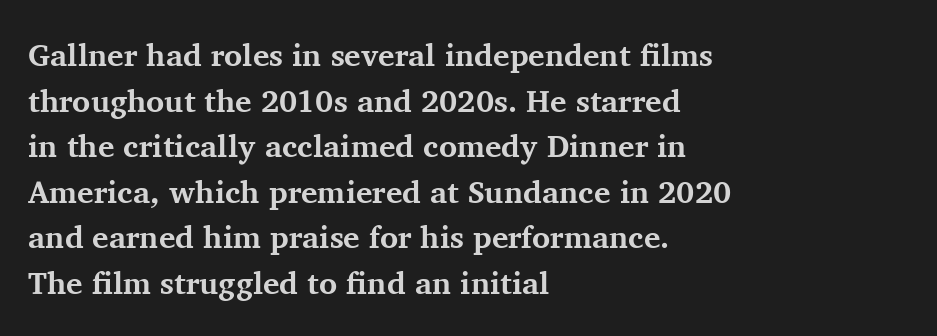
Q: Is the text bold? A: Yes.
Q: Is the text italic (slanted)? A: No, it is upright.
Q: Is the typeface a serif or a sans-serif typeface? A: Serif.
Q: Is the text underlined? A: No.
Q: How is the paragraph aligned? A: Left-aligned.
Q: Is the spacing between letters normal or unusually wide? A: Normal.
Q: Is the spacing between lines tight, normal or loose? A: Normal.
Q: Width (condensed, normal, or wide)? A: Normal.
Q: Stroke contrast? A: Medium.
Q: x-height? A: Medium.
Q: Monospaced? A: No.
